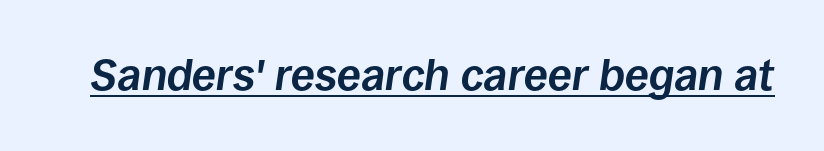
The image shows 43 px bold type, italic (leaning right); set normal letter spacing, underlined; low stroke contrast and a large x-height.
